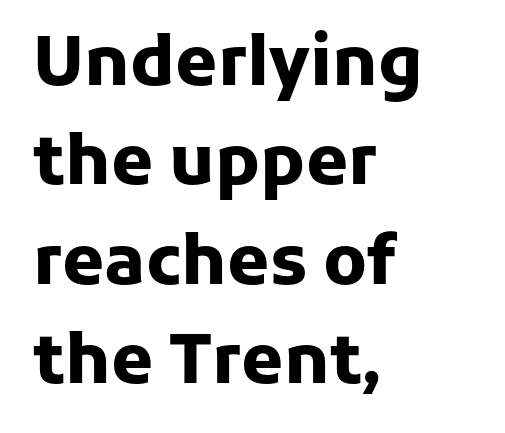
One glance says typical: line gaps are just what's usual. The horizontal fit of the characters is conventional and even. Proportional: the letters do not fall into vertical columns. Regarding serifs, this sample does without them.
